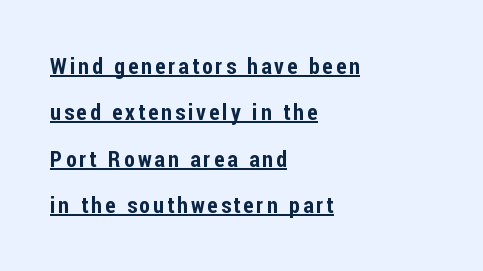
The axis of the letterforms is exactly vertical. Every word sits above its own underline. The line-height multiplier appears high, well above default. Horizontal alignment here is leftward, the default for most running prose.
